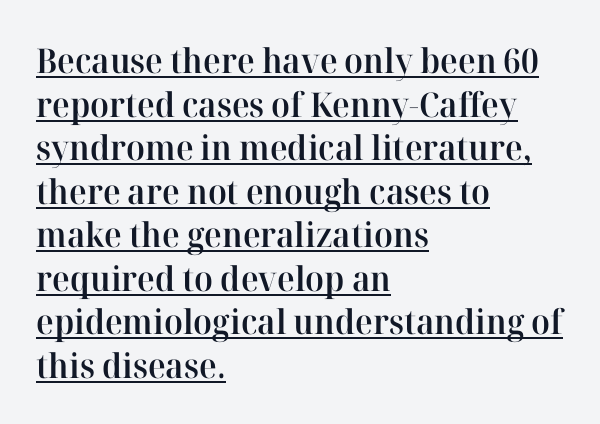
Examine the stroke ends and you'll spot serifs. Honestly, the underline is the first thing you notice here. A typesetter would call this proportional, since set widths differ per character. The typography opts for an upright posture over an oblique one. The block of text has a typical density, with ordinary space between rows. What stands out about the letter spacing? Nothing — it is the standard amount.
